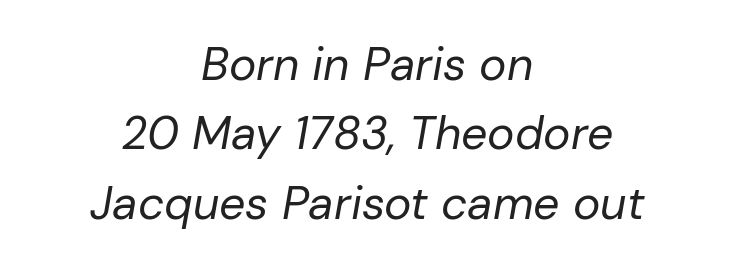
Visually the block forms a symmetrical silhouette, jagged on both flanks. A typesetter would call this proportional, since set widths differ per character. The font sits on the lighter half of the weight spectrum, regular included. Would a proofreader flag this as italicized? Yes. The space between consecutive lines is moderate. The line texture is even and compact thanks to regular tracking.
